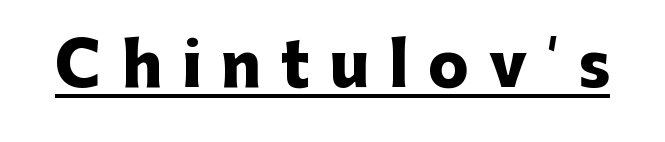
{"serif": "no", "italic": "no", "bold": "yes", "weight": "heavy", "width": "normal", "stroke_contrast": "low", "x_height": "medium", "monospaced": "no", "underline": "yes", "letter_spacing": "wide", "letter_spacing_em": 0.33, "glyph_px": 60}
